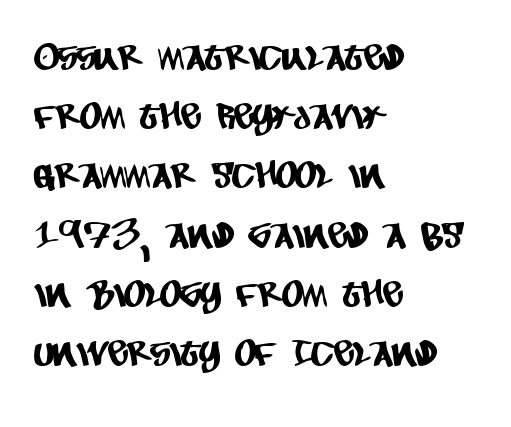
Each new line begins a customary step beneath the previous one. To sum up the face: it is a sans, with no serifs. Is the letter spacing exaggerated? No — it looks like the ordinary default. The passage shown is typed in a proportional face where columns would drift. A bare baseline throughout the passage. This sample is left-justified, so line endings fall wherever the words run out.
